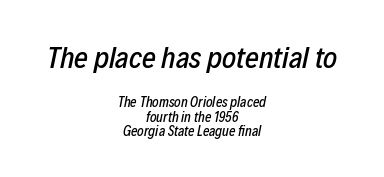
{"italic": "yes", "lean": "right", "slant_degrees": 12, "width": "condensed", "stroke_contrast": "low", "x_height": "medium", "monospaced": "no", "underline": "no", "align": "center", "line_spacing": "tight", "line_spacing_ratio": 1.04, "letter_spacing": "normal", "letter_spacing_em": 0.0, "larger_block": "first", "size_ratio": 2.14, "glyph_px": 30}
